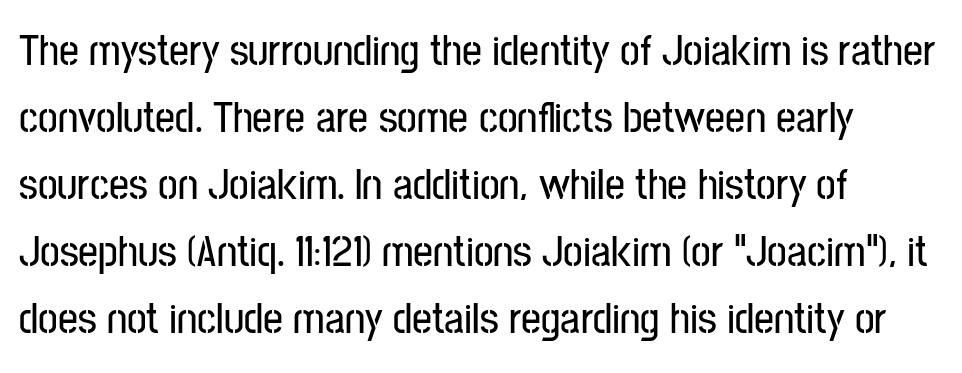
In terms of letterform style, serifs are entirely absent. Glance below the letters and you will spot only blank space. No extra tracking has been applied to these lines. Vertical spacing — default. The text block is weighted toward the left margin, trailing off unevenly rightward. Character widths vary here, with narrow letters taking less room than wide ones.
